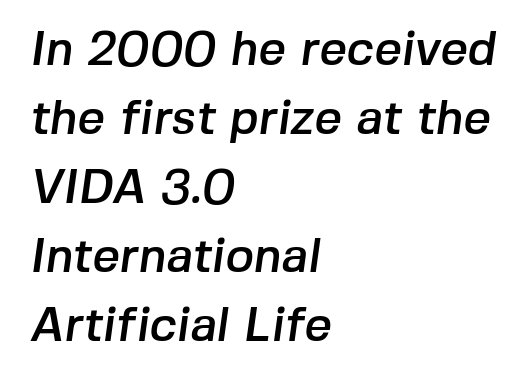
The image shows 48 px sans-serif type; set left-aligned, normal line spacing (1.44x), normal letter spacing, not underlined; low stroke contrast and a medium x-height.
